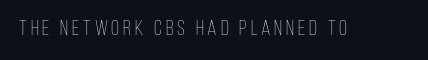
Nope, not italic — everything's standing straight. Weight: regular or lighter. This rendering features lettering with no underline.
